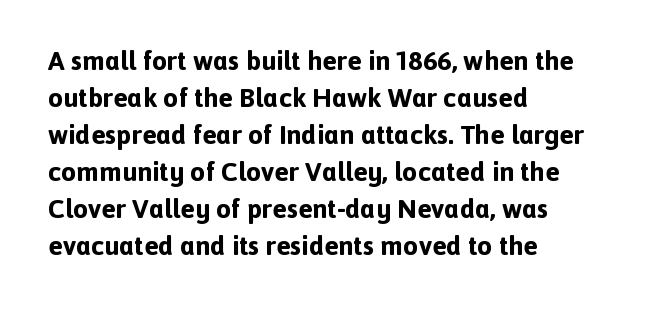
Q: Is the text bold? A: Yes.
Q: Is the text italic (slanted)? A: No, it is upright.
Q: Is the text underlined? A: No.
Q: How is the paragraph aligned? A: Left-aligned.
Q: Is the spacing between letters normal or unusually wide? A: Normal.
Q: Is the spacing between lines tight, normal or loose? A: Normal.
